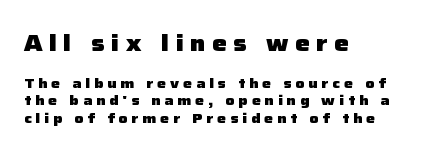
{"italic": "no", "bold": "yes", "underline": "no", "align": "left", "line_spacing": "normal", "line_spacing_ratio": 1.27, "letter_spacing": "wide", "letter_spacing_em": 0.28, "larger_block": "first", "size_ratio": 1.64, "glyph_px": 23}
